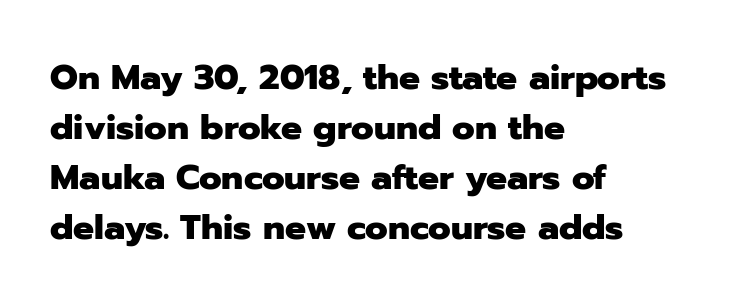
The image shows 35 px heavy sans-serif type, upright; set left-aligned, normal line spacing (1.43x), normal letter spacing, not underlined; low stroke contrast and a medium x-height.
